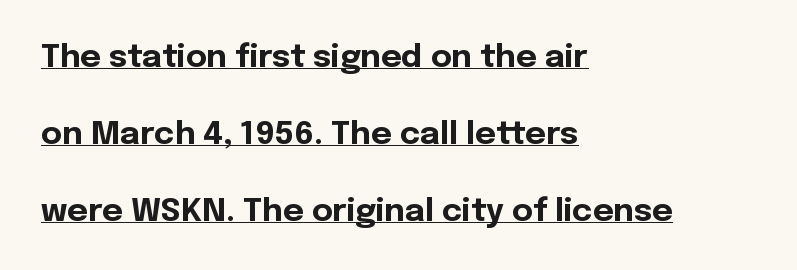
The image shows 32 px bold sans-serif type, upright; set left-aligned, loose line spacing (2.4x), normal letter spacing, underlined; a medium x-height.
